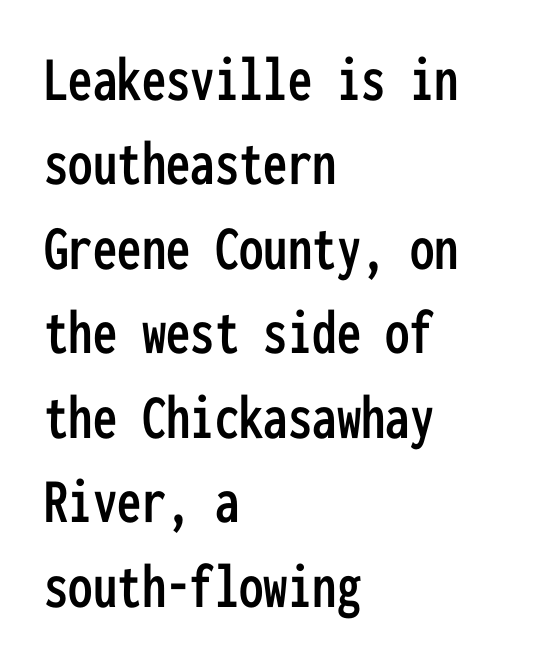
Q: Is the text italic (slanted)? A: No, it is upright.
Q: Is the typeface a serif or a sans-serif typeface? A: Sans-serif.
Q: Is the text underlined? A: No.
Q: How is the paragraph aligned? A: Left-aligned.
Q: Is the spacing between letters normal or unusually wide? A: Normal.
Q: Is the spacing between lines tight, normal or loose? A: Normal.
Q: Width (condensed, normal, or wide)? A: Condensed.
Q: Stroke contrast? A: Low.
Q: x-height? A: Medium.
Q: Monospaced? A: Yes.
